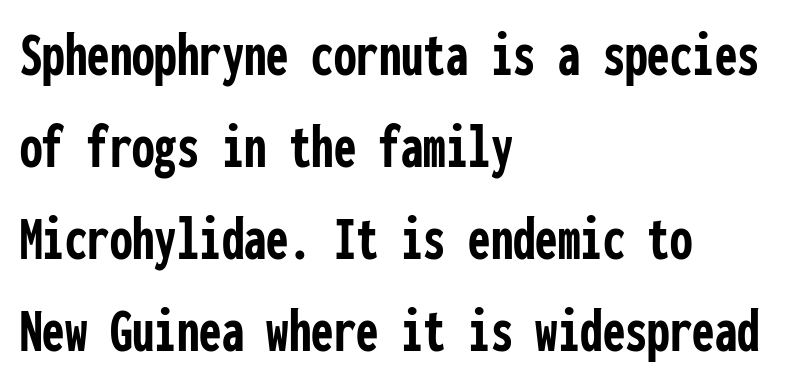
The image shows 64 px semibold, condensed sans-serif type, upright, monospaced; set left-aligned, normal line spacing (1.44x), normal letter spacing, not underlined; low stroke contrast and a medium x-height.
